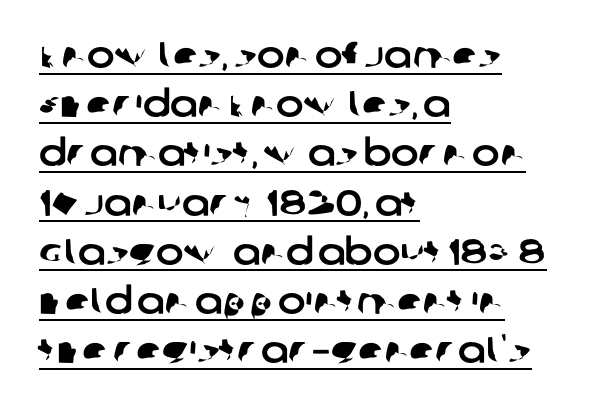
Q: Is the typeface a serif or a sans-serif typeface? A: Sans-serif.
Q: Is the text underlined? A: Yes.
Q: How is the paragraph aligned? A: Left-aligned.
Q: Is the spacing between letters normal or unusually wide? A: Normal.
Q: Is the spacing between lines tight, normal or loose? A: Normal.
Q: Width (condensed, normal, or wide)? A: Normal.
Q: Stroke contrast? A: Low.
Q: x-height? A: Large.
Q: Monospaced? A: No.
